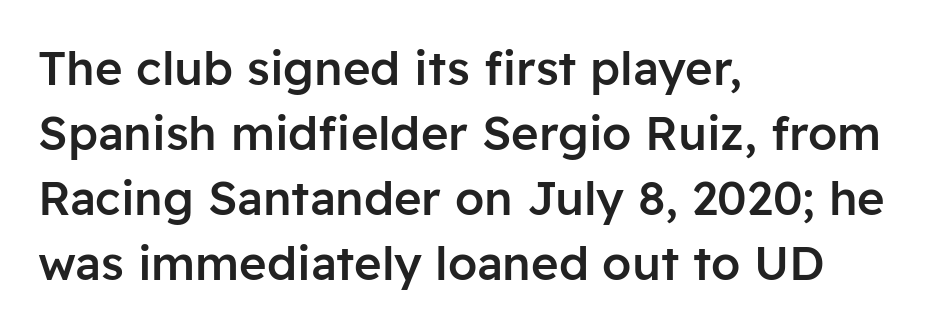
Q: Is the text bold? A: Semi-bold.
Q: Is the text italic (slanted)? A: No, it is upright.
Q: Is the typeface a serif or a sans-serif typeface? A: Sans-serif.
Q: Is the text underlined? A: No.
Q: How is the paragraph aligned? A: Left-aligned.
Q: Is the spacing between letters normal or unusually wide? A: Normal.
Q: Is the spacing between lines tight, normal or loose? A: Normal.
Q: Width (condensed, normal, or wide)? A: Normal.
Q: Stroke contrast? A: Low.
Q: x-height? A: Medium.
Q: Monospaced? A: No.
